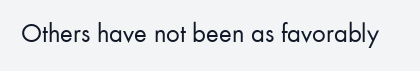
{"italic": "no", "bold": "no", "underline": "no", "letter_spacing": "normal", "letter_spacing_em": 0.0, "glyph_px": 27}
